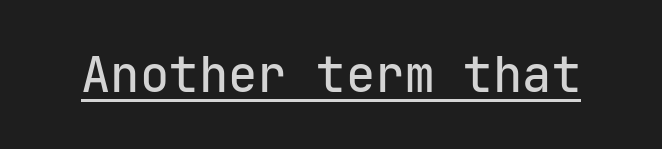
You could count columns in this text — the font is strictly monospaced. A typesetter would call this zero additional tracking. Examine the stroke ends and you'll find no serifs. Every character sits straight up, as roman type does. What decoration does the sample have? An underline.
